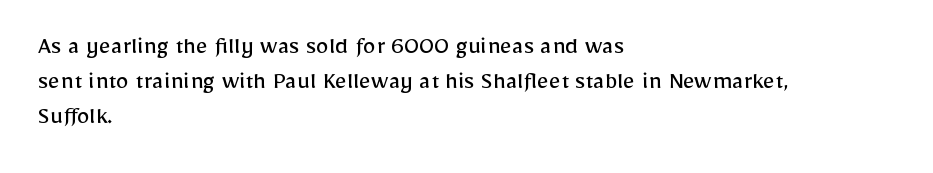
{"italic": "no", "bold": "no", "underline": "no", "align": "left", "line_spacing": "normal", "line_spacing_ratio": 1.34, "letter_spacing": "normal", "letter_spacing_em": 0.0, "glyph_px": 26}
